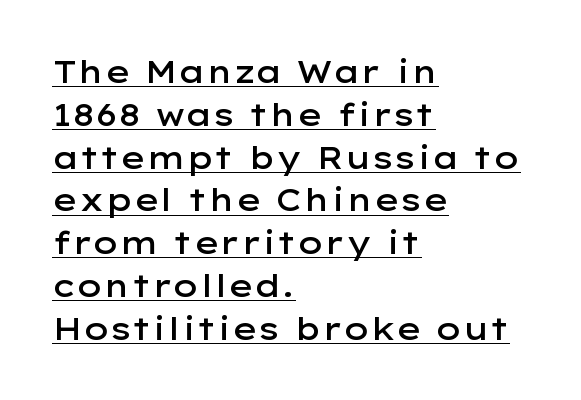
The image shows 31 px semibold, wide sans-serif type, upright; set left-aligned, normal line spacing (1.38x), normal letter spacing, underlined; low stroke contrast and a medium x-height.
